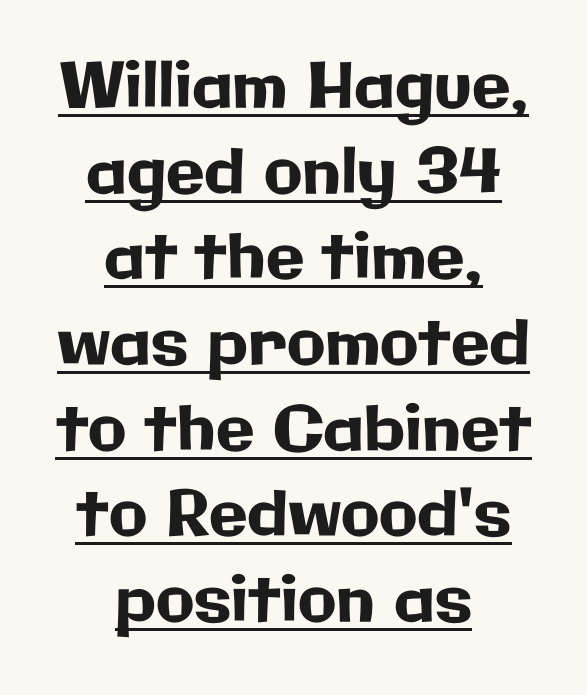
Notice how a bar underscores the lettering throughout. What stands out about the letter spacing? Nothing — it is the standard amount. Regarding serifs, this sample does without them. In terms of posture, this sample is upright. Is this a fixed-width face? No — the glyphs have proportional, varying widths.
